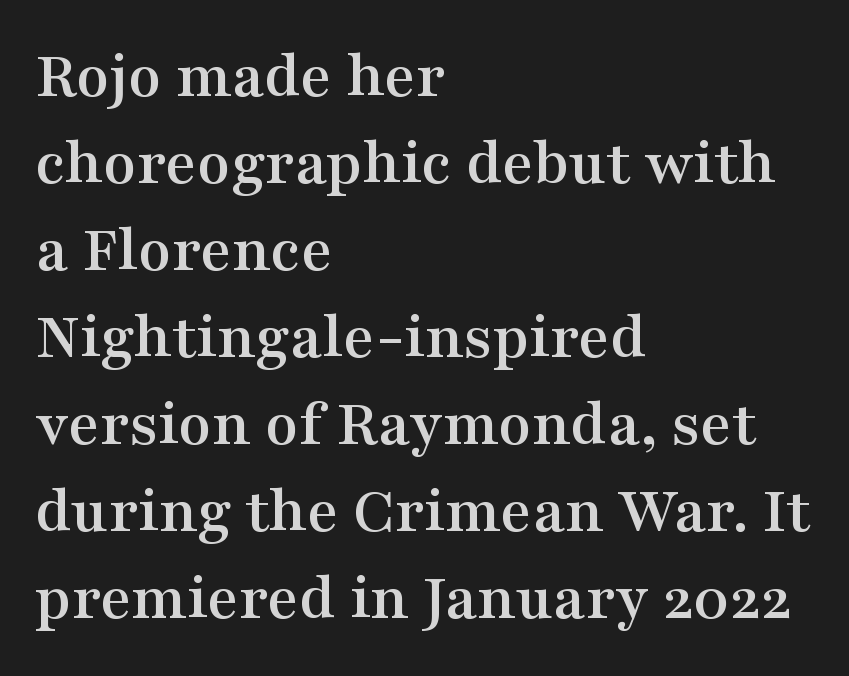
The image shows 68 px wide serif type, upright; set left-aligned, normal line spacing (1.28x), normal letter spacing, not underlined; medium stroke contrast and a medium x-height.
